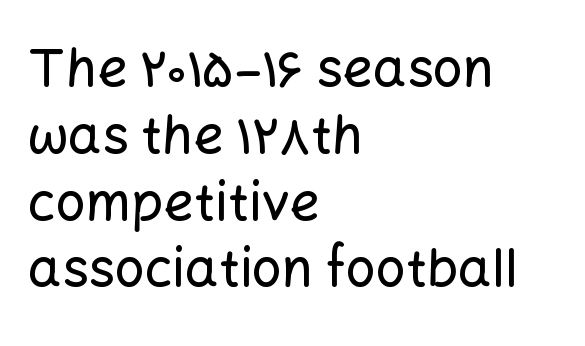
{"serif": "no", "italic": "no", "width": "normal", "stroke_contrast": "low", "x_height": "medium", "monospaced": "no", "underline": "no", "align": "left", "line_spacing": "normal", "line_spacing_ratio": 1.26, "letter_spacing": "normal", "letter_spacing_em": 0.0, "glyph_px": 53}
